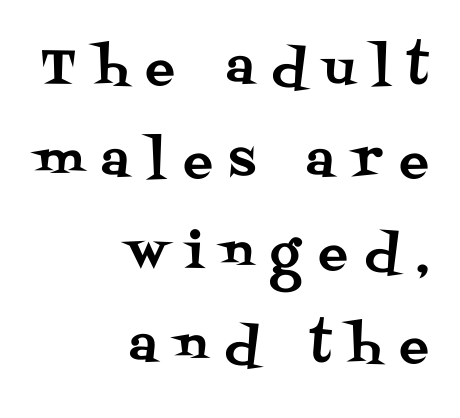
The letters carry serifs — small finishing strokes at the ends of their stems. The type is letterspaced generously, with wide tracking. This sample uses an upright cut, with every glyph sitting square on the baseline. Each row of text sits above clean, open space. A student would call this right alignment; a typographer would say flush right, rag left. Spacing verdict: proportional, widths tailored to each character.
